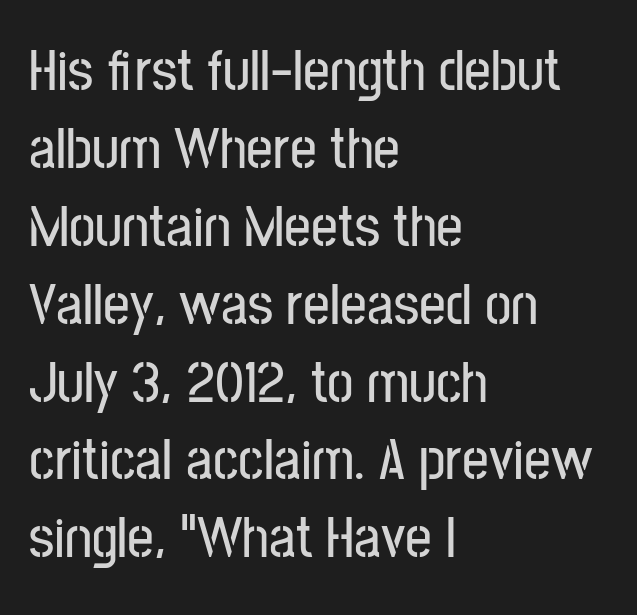
Q: Is the text italic (slanted)? A: No, it is upright.
Q: Is the typeface a serif or a sans-serif typeface? A: Sans-serif.
Q: Is the text underlined? A: No.
Q: How is the paragraph aligned? A: Left-aligned.
Q: Is the spacing between letters normal or unusually wide? A: Normal.
Q: Is the spacing between lines tight, normal or loose? A: Normal.
Q: Width (condensed, normal, or wide)? A: Condensed.
Q: Stroke contrast? A: Low.
Q: x-height? A: Medium.
Q: Monospaced? A: No.
